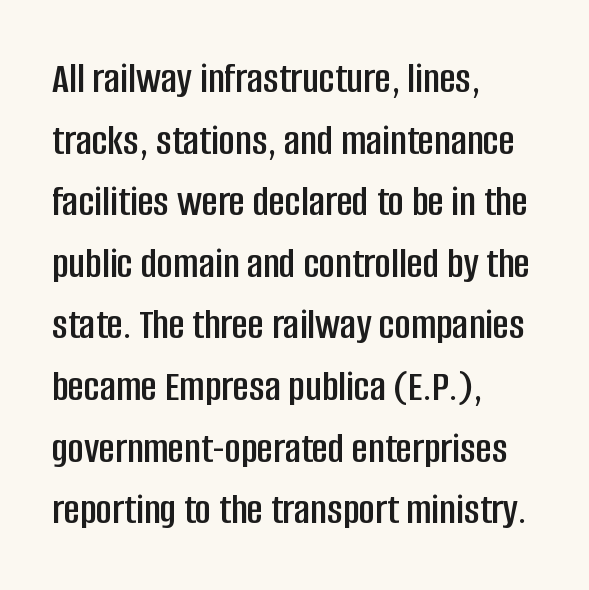
Line beginnings align vertically; line endings do not. The strip under each line holds only bare page. Does the type have serifs? No, each stem ends abruptly. No italicization has been applied; the sample stays upright. The letters sit at their default tracking, neither squeezed nor spread.
